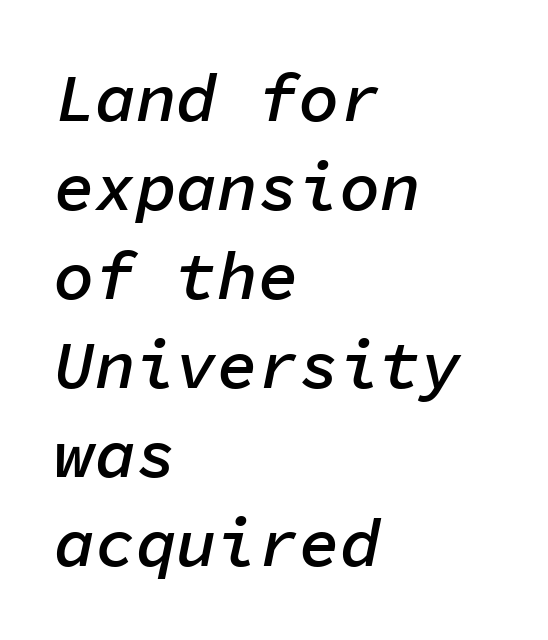
The image shows 68 px semibold type, italic (leaning right), monospaced; set left-aligned, normal line spacing (1.31x), normal letter spacing, not underlined; low stroke contrast and a medium x-height.
